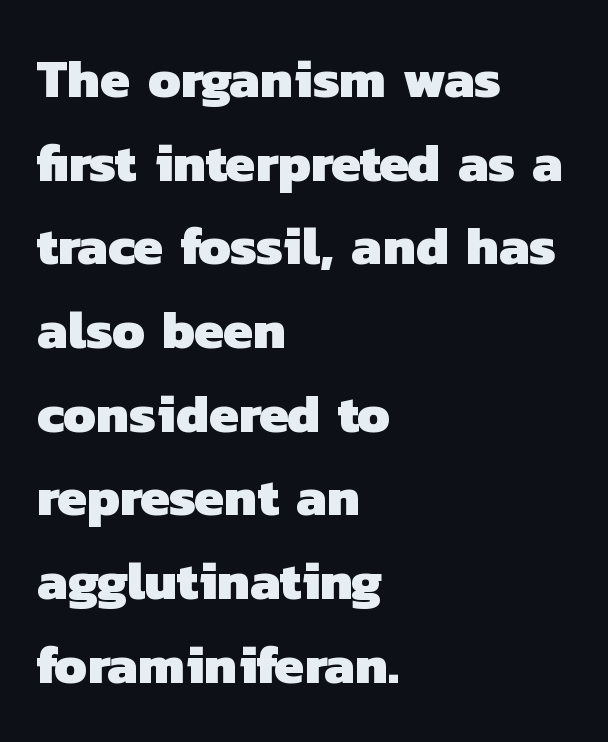
Plain, unruled lines of type. Characters follow at the spacing the type designer built in. Note the varied advance widths — an 'i' is clearly narrower than an 'm'. Students, observe: this is what conventionally led text looks like. Strokes here are thick enough to call this a true bold. Are there feet on the stems? There aren't — it's a sans.
